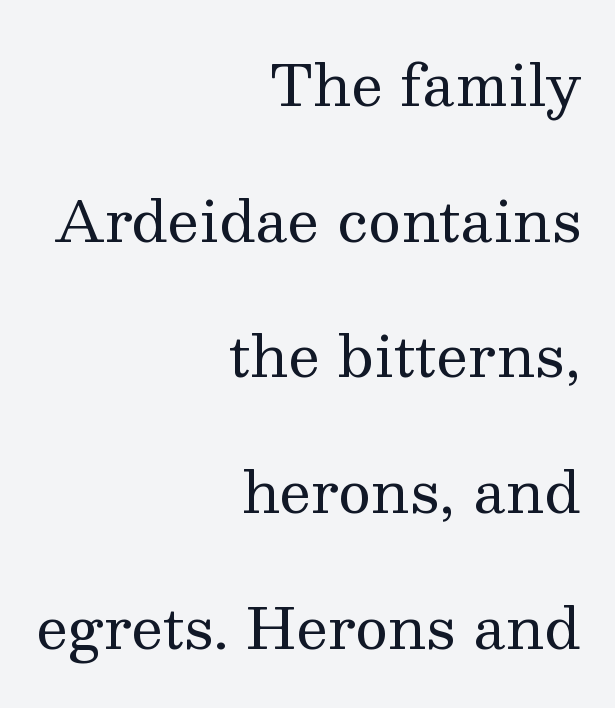
{"serif": "yes", "italic": "no", "bold": "no", "weight": "regular", "width": "normal", "stroke_contrast": "medium", "x_height": "medium", "monospaced": "no", "underline": "no", "align": "right", "line_spacing": "loose", "line_spacing_ratio": 2.38, "letter_spacing": "normal", "letter_spacing_em": 0.0, "glyph_px": 57}
